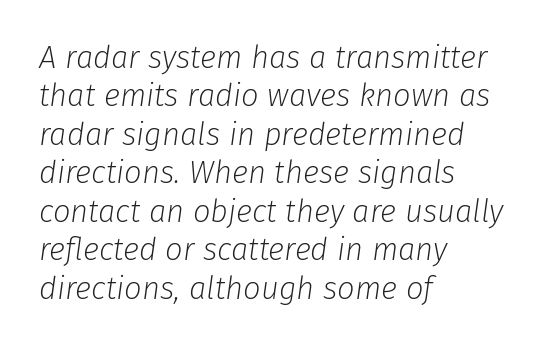
This rendering uses left alignment, leaving the right contour irregular. You could not count columns in this text — the font is proportionally spaced. Tracking value appears to be zero — textbook default spacing. This is oblique type, the kind used for emphasis or titles. The specimen omits any rule beneath the text block's lines. The typesetting does not lean heavy: it is not bold.
